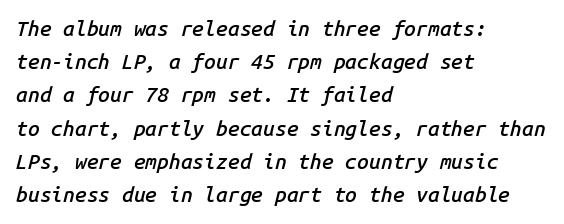
Q: Is the text bold? A: Semi-bold.
Q: Is the text italic (slanted)? A: Yes, it leans right by about 14 degrees.
Q: Is the text underlined? A: No.
Q: How is the paragraph aligned? A: Left-aligned.
Q: Is the spacing between letters normal or unusually wide? A: Normal.
Q: Is the spacing between lines tight, normal or loose? A: Normal.
